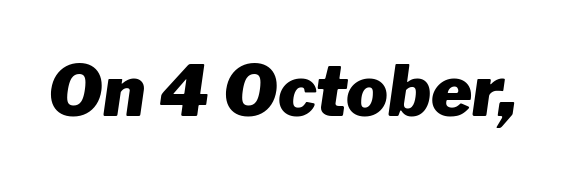
Each letter keeps its own natural width here, so spacing adapts to shape. A typesetter would mark this as italic. The letters are bold, with thick, heavy strokes. This rendering features lettering with no underline. The face used here is rendered with its standard letterfit.
